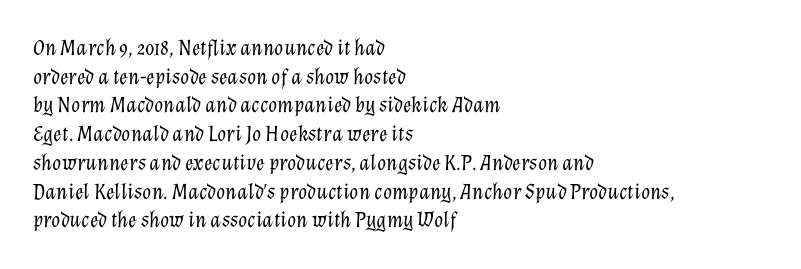
Heft: none added — not bold. Layout note: lines flush left. Students, note that the glyphs here touch the page at normal intervals. The rendering applies a slant to the glyphs. This rendering features lettering with no underline.
